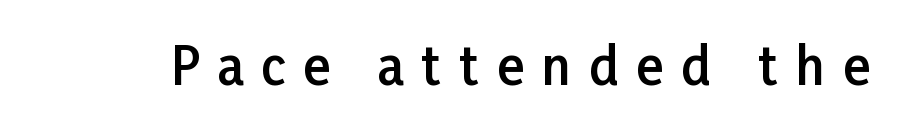
The image shows 51 px semibold sans-serif type, upright; set unusually wide letter spacing (+0.35 em), not underlined; low stroke contrast and a medium x-height.
